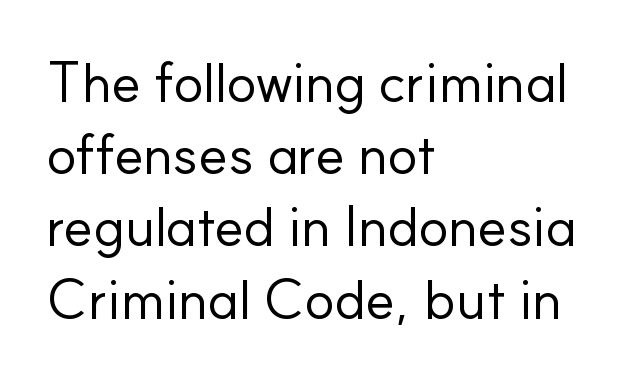
It's the straight-up-and-down kind of type. Think standard paragraph weight, or any step lighter than that. Vertically, the passage feels balanced, rows spaced as you'd expect. The lines in this sample share a left origin and differ only in where they stop.
